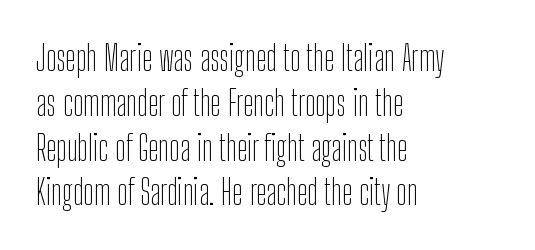
The image shows 35 px thin, condensed sans-serif type, upright; set left-aligned, normal line spacing (1.28x), normal letter spacing, not underlined; low stroke contrast and a medium x-height.
